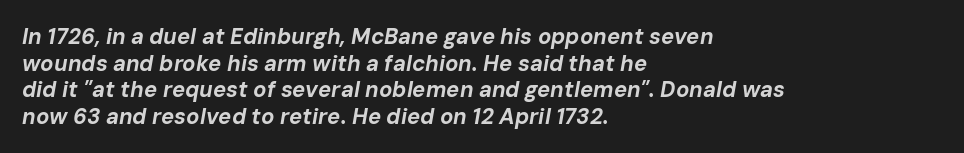
The image shows 22 px bold type, italic (leaning right); set left-aligned, line spacing 1.21x, normal letter spacing, not underlined.
